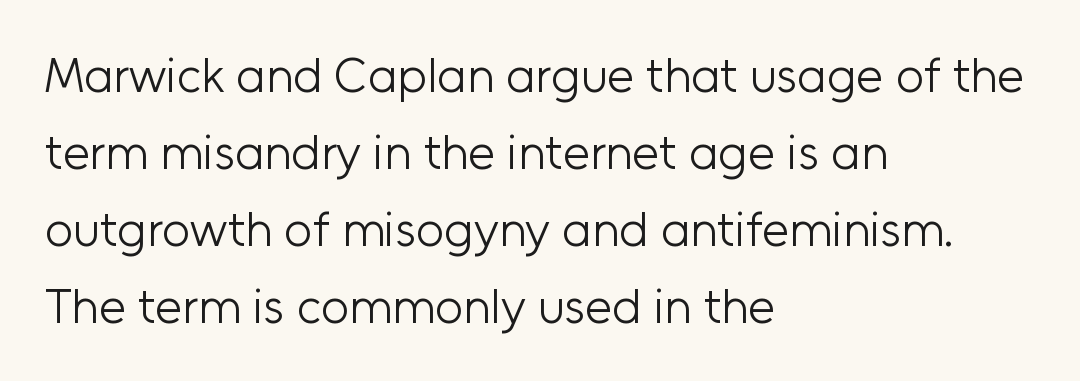
The image shows 49 px light sans-serif type, upright; set left-aligned, normal line spacing (1.57x), normal letter spacing, not underlined; low stroke contrast and a medium x-height.
